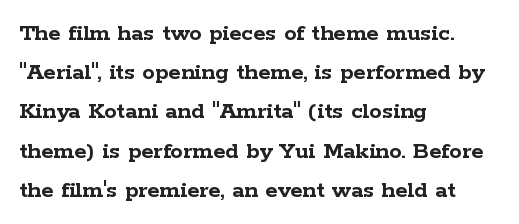
{"italic": "no", "bold": "yes", "underline": "no", "align": "left", "line_spacing": "normal", "line_spacing_ratio": 1.57, "letter_spacing": "normal", "letter_spacing_em": 0.0, "glyph_px": 25}
